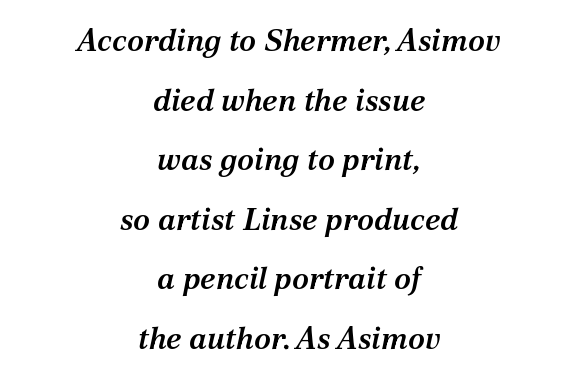
Q: Is the text bold? A: Semi-bold.
Q: Is the text italic (slanted)? A: Yes, it leans right by about 12 degrees.
Q: Is the typeface a serif or a sans-serif typeface? A: Serif.
Q: Is the text underlined? A: No.
Q: How is the paragraph aligned? A: Centered.
Q: Is the spacing between letters normal or unusually wide? A: Normal.
Q: Is the spacing between lines tight, normal or loose? A: Loose.
Q: Width (condensed, normal, or wide)? A: Normal.
Q: Stroke contrast? A: Medium.
Q: x-height? A: Medium.
Q: Monospaced? A: No.
